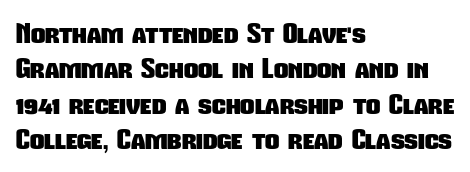
{"serif": "no", "bold": "yes", "weight": "heavy", "width": "condensed", "stroke_contrast": "low", "x_height": "medium", "monospaced": "no", "underline": "no", "align": "left", "line_spacing": "normal", "line_spacing_ratio": 1.26, "letter_spacing": "normal", "letter_spacing_em": 0.0, "glyph_px": 28}
